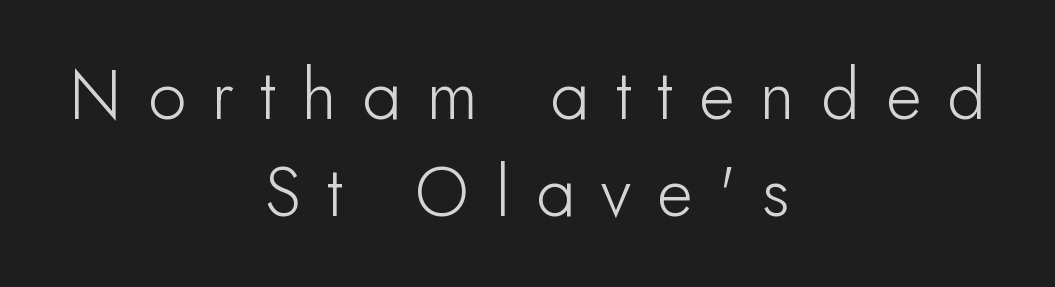
Q: Is the text italic (slanted)? A: No, it is upright.
Q: Is the typeface a serif or a sans-serif typeface? A: Sans-serif.
Q: Is the text underlined? A: No.
Q: How is the paragraph aligned? A: Centered.
Q: Is the spacing between letters normal or unusually wide? A: Unusually wide.
Q: Is the spacing between lines tight, normal or loose? A: Normal.
Q: Width (condensed, normal, or wide)? A: Normal.
Q: Stroke contrast? A: Low.
Q: x-height? A: Small.
Q: Monospaced? A: No.
